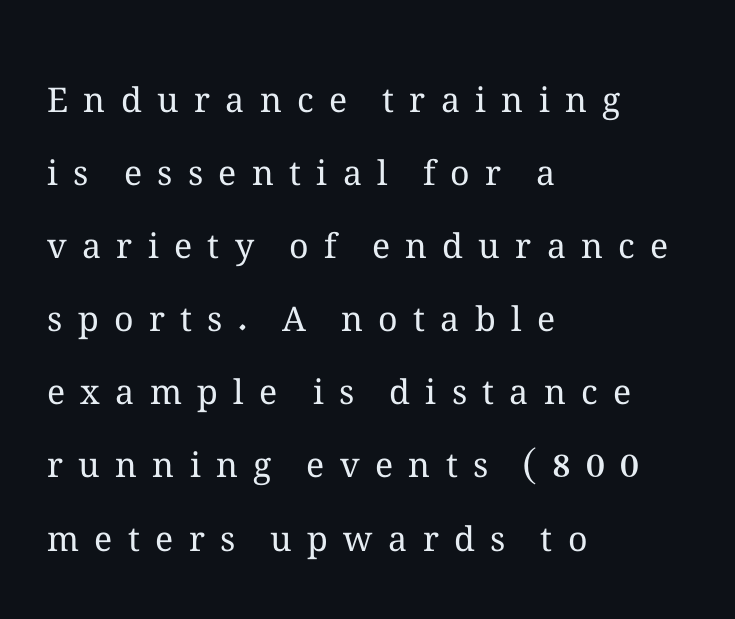
The font is comparable to plain body text, perhaps lighter. Leading is clearly above the norm, producing a sparse column. Caption: multi-line text, flush left, ragged right. Students, note that the glyphs here are deliberately spaced far apart. Every character sits straight up, as roman type does.
